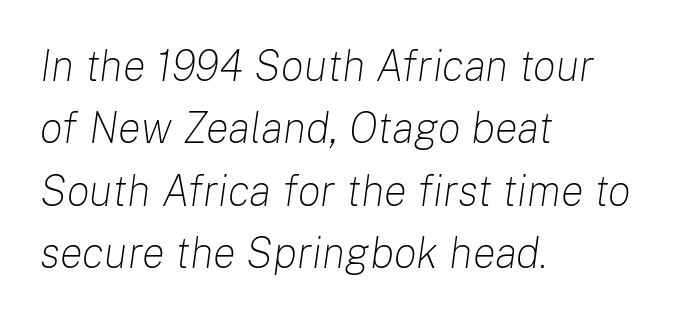
{"italic": "yes", "lean": "right", "slant_degrees": 8, "bold": "no", "weight": "light", "width": "normal", "stroke_contrast": "low", "x_height": "medium", "monospaced": "no", "underline": "no", "align": "left", "line_spacing": "normal", "line_spacing_ratio": 1.45, "letter_spacing": "normal", "letter_spacing_em": 0.0, "glyph_px": 43}
